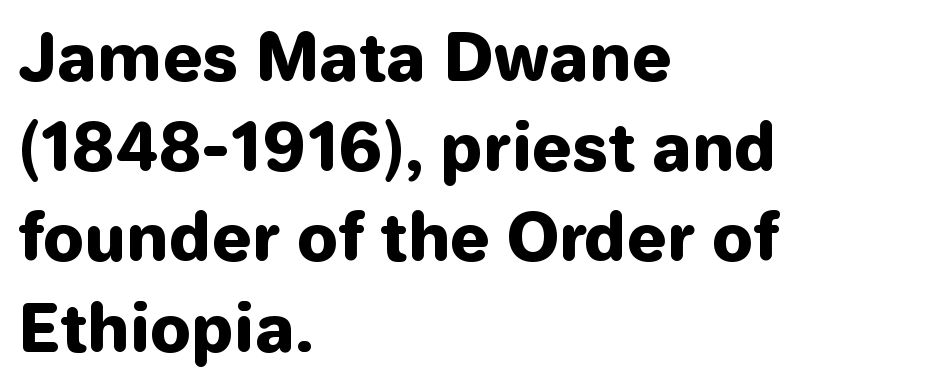
Notice how the stems are strictly vertical — no italics here. Bold? Absolutely — the strokes are thick and heavy. Glance below the letters and you will spot only blank space. The passage shown is typed in a proportional face where columns would drift. Typeset ragged right — the left edge is the straight one.
